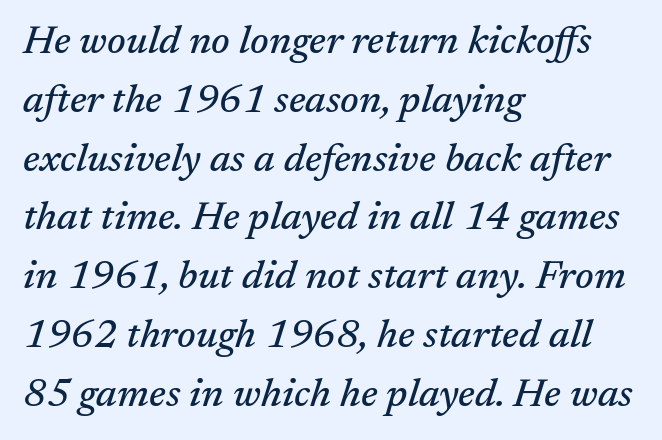
The image shows 40 px serif type, italic (leaning right); set left-aligned, normal line spacing (1.47x), normal letter spacing, not underlined; medium stroke contrast and a medium x-height.
